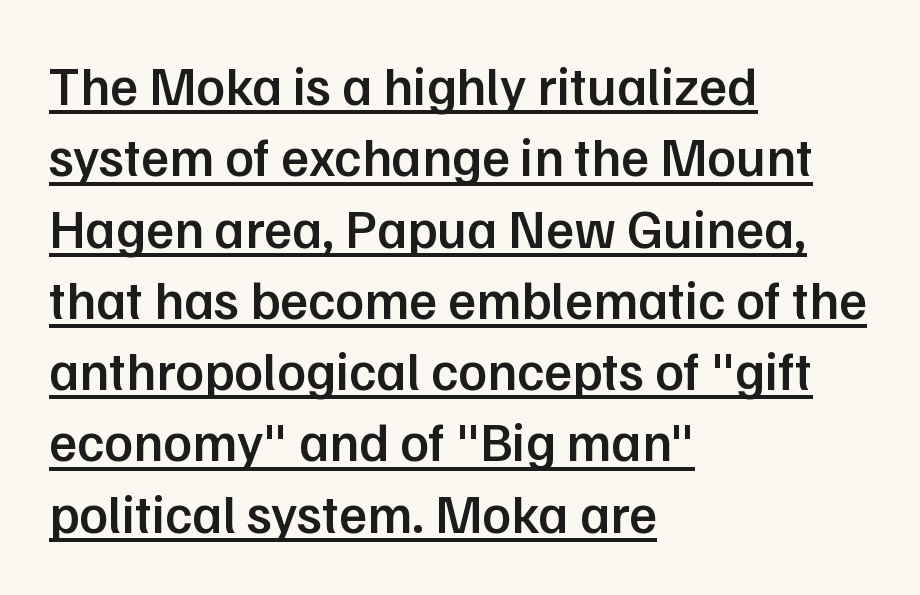
You could call the tracking neutral — neither tight nor loose. You can tell from the bare stems that sans-serif type was used. Do the letters lean? They stand straight. Does the copy run flush right? No — it runs flush left.
